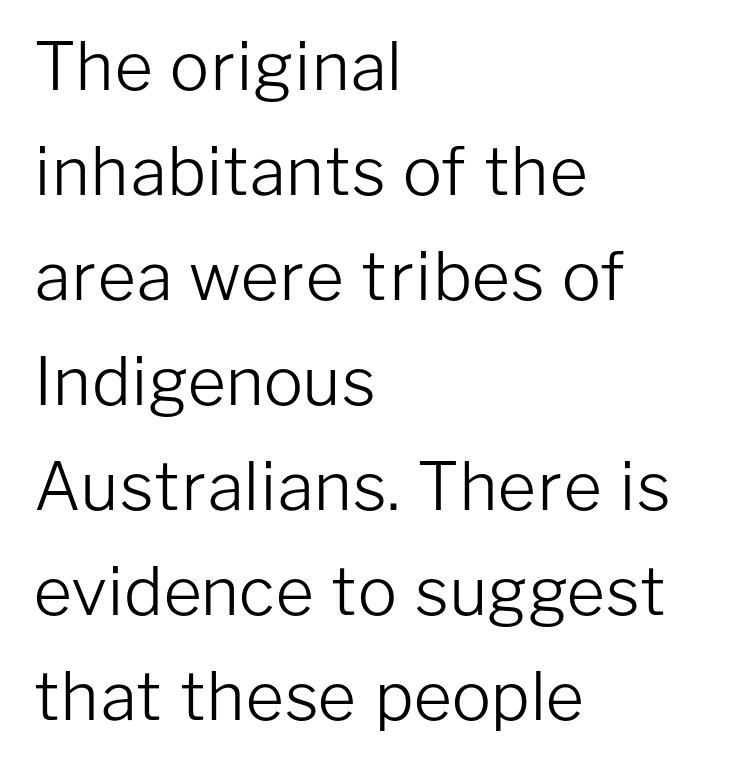
{"serif": "no", "italic": "no", "bold": "no", "weight": "light", "width": "normal", "stroke_contrast": "low", "x_height": "medium", "monospaced": "no", "underline": "no", "align": "left", "line_spacing": "normal", "line_spacing_ratio": 1.59, "letter_spacing": "normal", "letter_spacing_em": 0.0, "glyph_px": 66}
